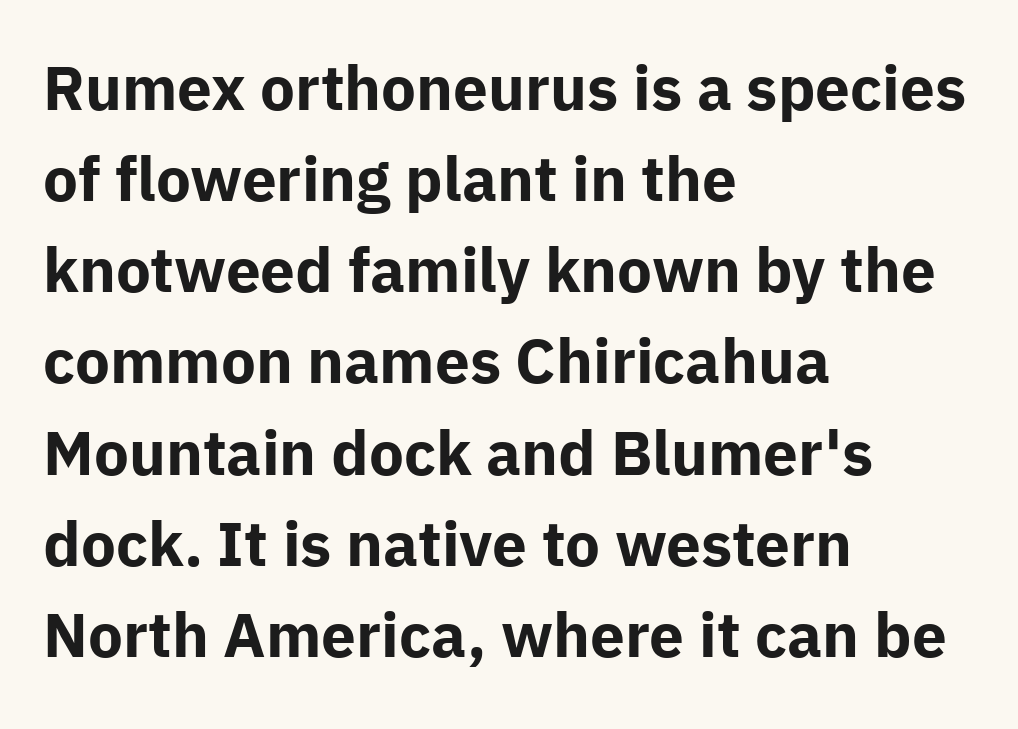
The image shows 62 px bold sans-serif type, upright; set left-aligned, normal line spacing (1.47x), normal letter spacing, not underlined; low stroke contrast and a medium x-height.
